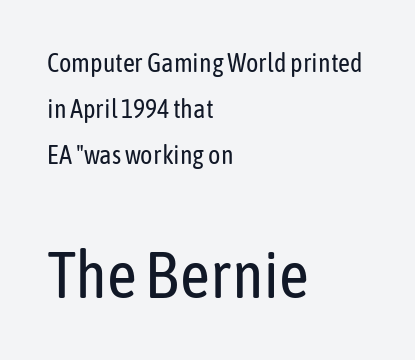
Q: Is the text bold? A: No.
Q: Is the text italic (slanted)? A: No, it is upright.
Q: Is the typeface a serif or a sans-serif typeface? A: Sans-serif.
Q: Is the text underlined? A: No.
Q: How is the paragraph aligned? A: Left-aligned.
Q: Is the spacing between letters normal or unusually wide? A: Normal.
Q: Which block of text is set in a larger size, the first (top) or the second (bottom)? A: The second (bottom) one.
Q: Width (condensed, normal, or wide)? A: Condensed.
Q: Stroke contrast? A: Low.
Q: x-height? A: Medium.
Q: Monospaced? A: No.
